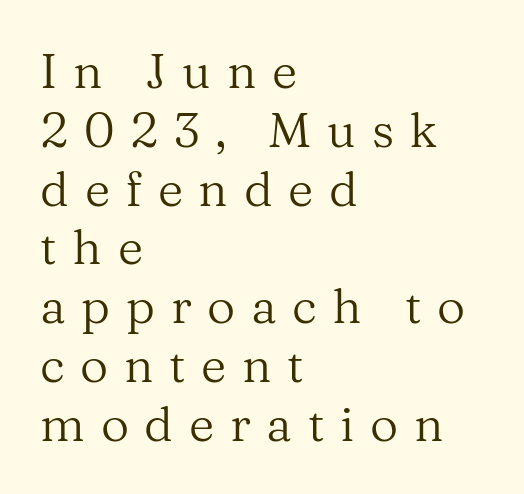
{"serif": "yes", "italic": "no", "bold": "no", "weight": "regular", "width": "normal", "stroke_contrast": "medium", "x_height": "medium", "monospaced": "no", "underline": "no", "align": "left", "line_spacing_ratio": 1.2, "letter_spacing": "wide", "letter_spacing_em": 0.32, "glyph_px": 49}
